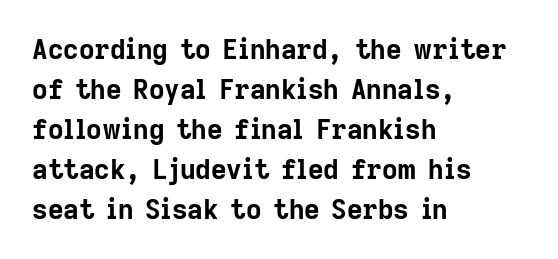
The image shows 27 px bold type, upright; set left-aligned, normal line spacing (1.48x), normal letter spacing, not underlined.
